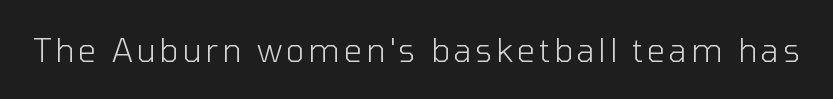
{"serif": "no", "italic": "no", "bold": "no", "weight": "light", "width": "normal", "stroke_contrast": "low", "x_height": "medium", "monospaced": "no", "underline": "no", "glyph_px": 32}
